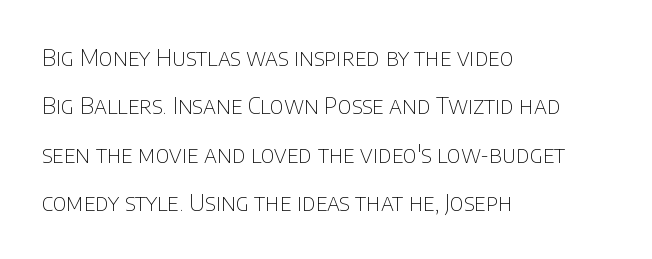
The image shows 23 px text type, upright; set left-aligned, loose line spacing (2.1x), normal letter spacing, not underlined.
